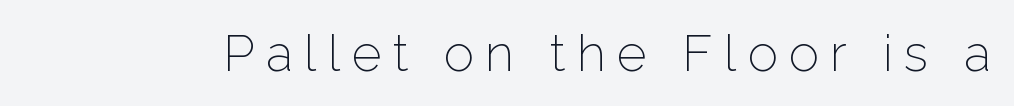
Q: Is the text bold? A: No.
Q: Is the text italic (slanted)? A: No, it is upright.
Q: Is the typeface a serif or a sans-serif typeface? A: Sans-serif.
Q: Is the text underlined? A: No.
Q: Is the spacing between letters normal or unusually wide? A: Unusually wide.
Q: Width (condensed, normal, or wide)? A: Normal.
Q: Stroke contrast? A: Low.
Q: x-height? A: Medium.
Q: Monospaced? A: No.
